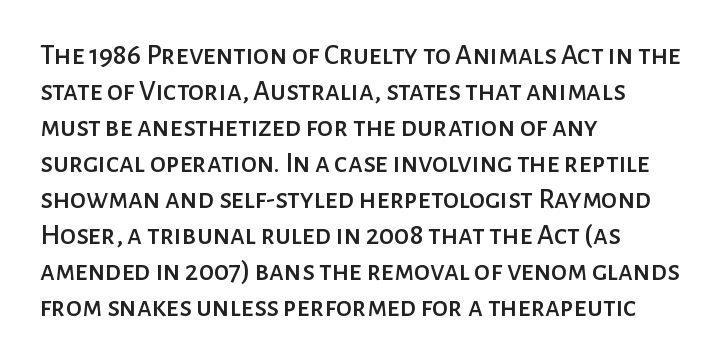
The image shows 29 px sans-serif type, upright; set left-aligned, line spacing 1.24x, normal letter spacing, not underlined; low stroke contrast and a medium x-height.
